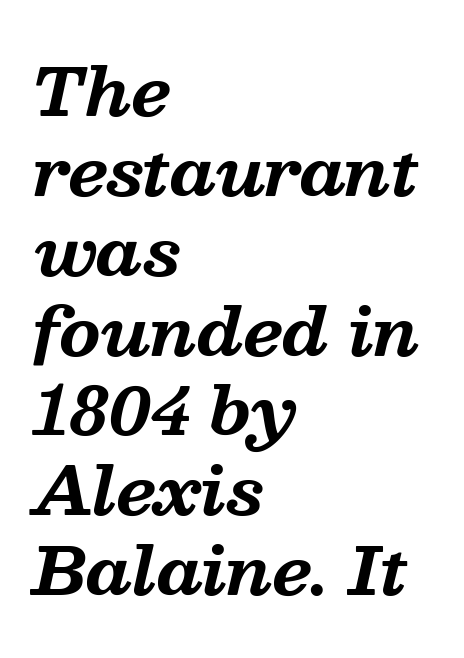
{"serif": "yes", "italic": "yes", "lean": "right", "slant_degrees": 13, "bold": "yes", "weight": "bold", "width": "normal", "stroke_contrast": "medium", "x_height": "medium", "monospaced": "no", "underline": "no", "align": "left", "line_spacing_ratio": 1.21, "letter_spacing": "normal", "letter_spacing_em": 0.0, "glyph_px": 66}
